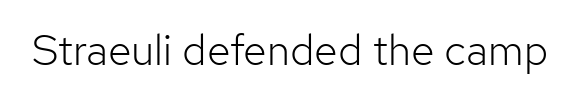
Q: Is the text bold? A: No.
Q: Is the text italic (slanted)? A: No, it is upright.
Q: Is the typeface a serif or a sans-serif typeface? A: Sans-serif.
Q: Is the text underlined? A: No.
Q: Is the spacing between letters normal or unusually wide? A: Normal.
Q: Width (condensed, normal, or wide)? A: Normal.
Q: Stroke contrast? A: Low.
Q: x-height? A: Medium.
Q: Monospaced? A: No.
